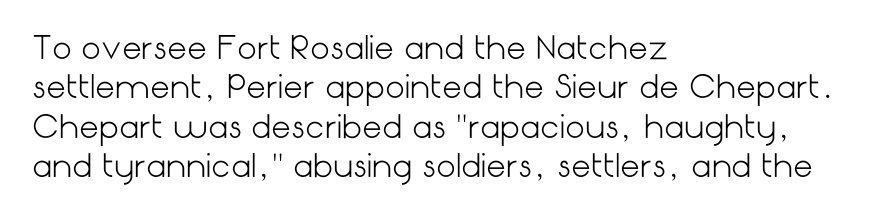
The image shows 31 px light sans-serif type, upright; set left-aligned, normal line spacing (1.27x), normal letter spacing, not underlined; low stroke contrast and a medium x-height.
